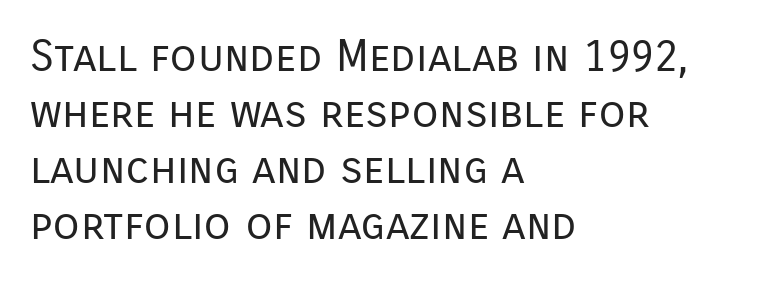
Q: Is the text bold? A: No.
Q: Is the text italic (slanted)? A: No, it is upright.
Q: Is the typeface a serif or a sans-serif typeface? A: Sans-serif.
Q: Is the text underlined? A: No.
Q: How is the paragraph aligned? A: Left-aligned.
Q: Is the spacing between letters normal or unusually wide? A: Normal.
Q: Is the spacing between lines tight, normal or loose? A: Normal.
Q: Width (condensed, normal, or wide)? A: Normal.
Q: Stroke contrast? A: Low.
Q: x-height? A: Medium.
Q: Monospaced? A: No.
